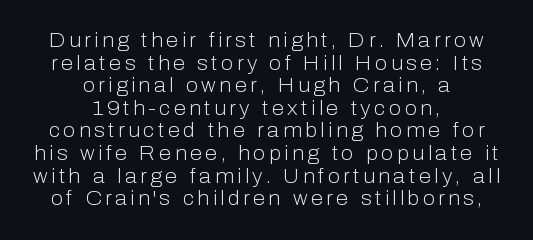
Q: Is the text bold? A: No.
Q: Is the text italic (slanted)? A: No, it is upright.
Q: Is the text underlined? A: No.
Q: How is the paragraph aligned? A: Centered.
Q: Is the spacing between lines tight, normal or loose? A: Tight.
